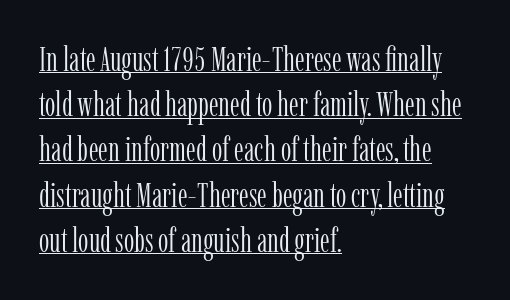
The image shows 33 px light, condensed serif type, upright; set left-aligned, normal line spacing (1.37x), normal letter spacing, underlined; low stroke contrast and a medium x-height.
